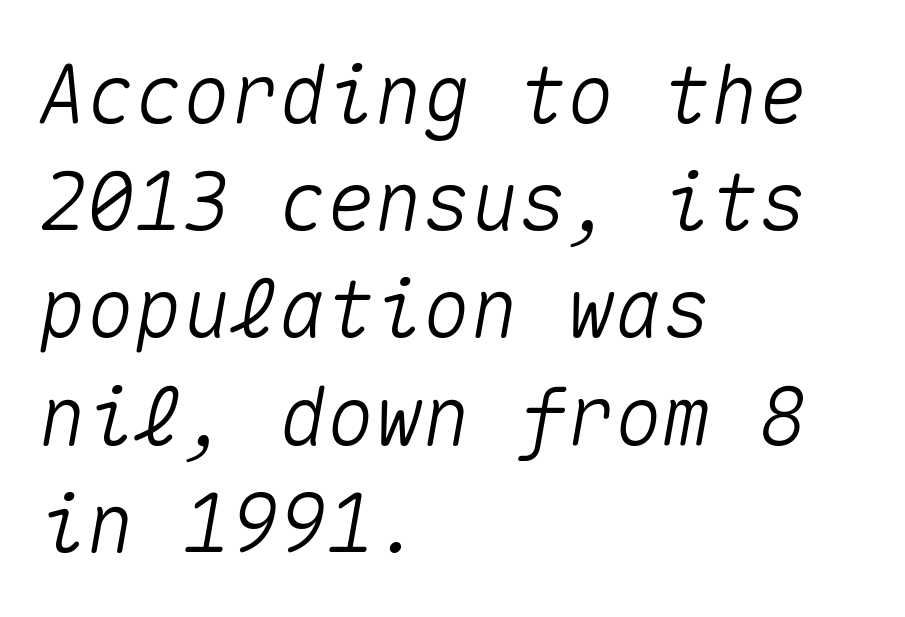
This block has exactly the height ordinary leading produces. What stands out about the letter spacing? Nothing — it is the standard amount. Caption: multi-line text, flush left, ragged right. Looking at the ascenders, they clearly lean. Spacing verdict: monospaced, one width for all characters.
